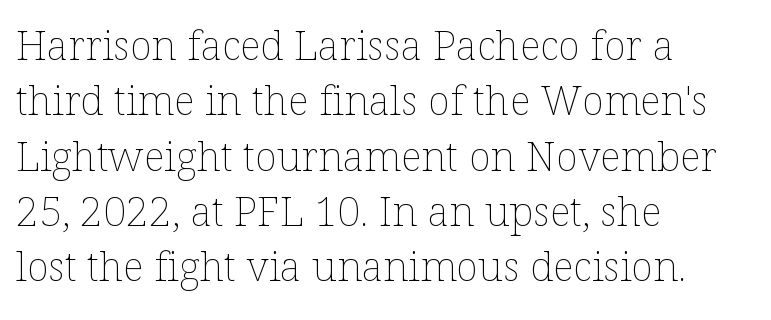
The image shows 41 px thin type, upright; set left-aligned, normal line spacing (1.35x), normal letter spacing, not underlined; low stroke contrast and a medium x-height.
